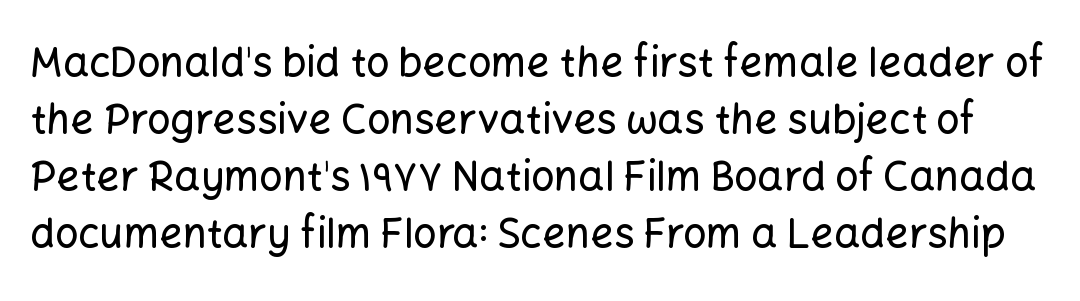
Q: Is the text italic (slanted)? A: No, it is upright.
Q: Is the typeface a serif or a sans-serif typeface? A: Sans-serif.
Q: Is the text underlined? A: No.
Q: Is the spacing between letters normal or unusually wide? A: Normal.
Q: Is the spacing between lines tight, normal or loose? A: Normal.
Q: Width (condensed, normal, or wide)? A: Normal.
Q: Stroke contrast? A: Low.
Q: x-height? A: Medium.
Q: Monospaced? A: No.
